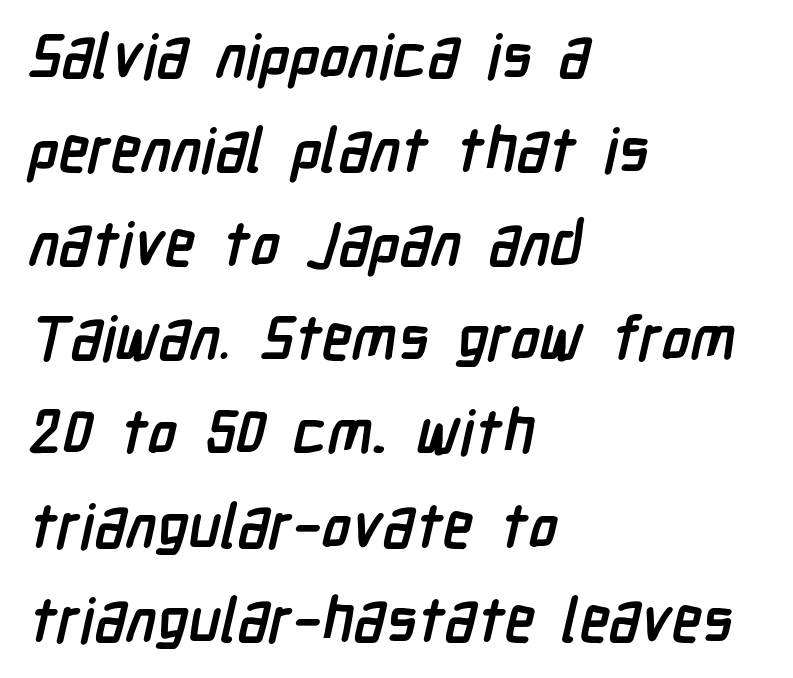
This rendering features lettering with no underline. Visually the block forms a straight wall on the left and a jagged coastline on the right. Does the type have serifs? No, each stem ends abruptly. Regarding leading, the lines here are spaced in the standard way. These lines keep a tight, regular rhythm from letter to letter.
